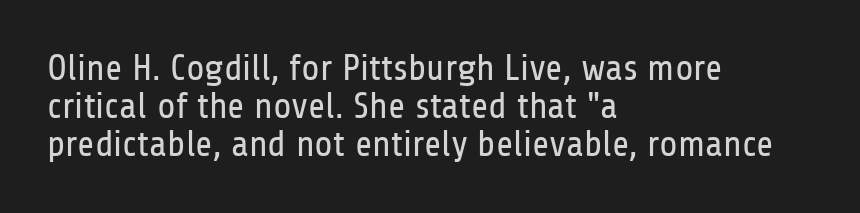
Q: Is the text bold? A: No.
Q: Is the text italic (slanted)? A: No, it is upright.
Q: Is the typeface a serif or a sans-serif typeface? A: Sans-serif.
Q: Is the text underlined? A: No.
Q: How is the paragraph aligned? A: Left-aligned.
Q: Is the spacing between letters normal or unusually wide? A: Normal.
Q: Is the spacing between lines tight, normal or loose? A: Tight.
Q: Width (condensed, normal, or wide)? A: Condensed.
Q: Stroke contrast? A: Low.
Q: x-height? A: Medium.
Q: Monospaced? A: No.
